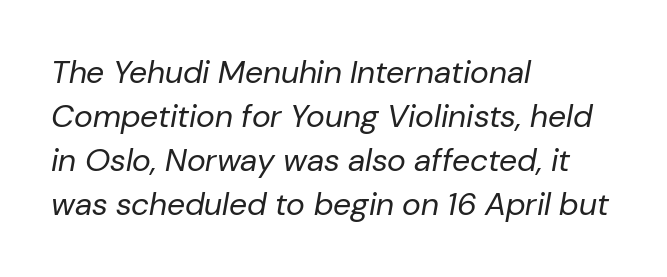
Stem width sits at or under what a default text font uses. Posture: slanted. The designer left line spacing at the default. The setting favours the left margin, as ordinary paragraphs usually do. Check under the words: just untouched page. The tracking reads as untouched default to a designer's eye.
